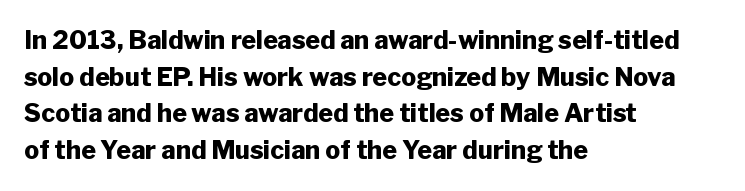
{"italic": "no", "bold": "yes", "underline": "no", "align": "left", "line_spacing": "normal", "line_spacing_ratio": 1.47, "letter_spacing": "normal", "letter_spacing_em": 0.0, "glyph_px": 25}
